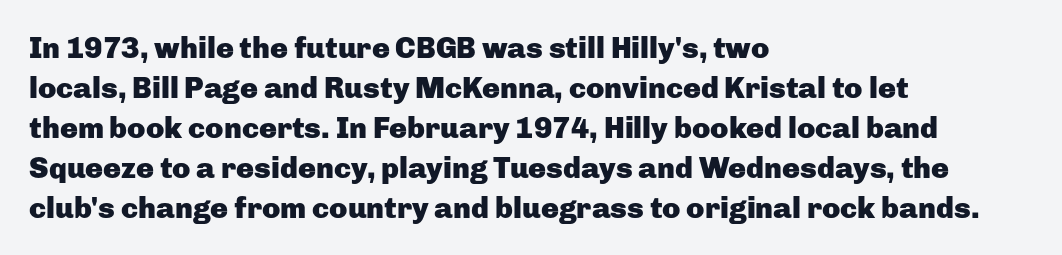
This rendering leaves character spacing at its baseline value. Plenty of ink on the page — the face is bold. The type family on display is of the sans-serif kind. All the whitespace from short lines collects on the right.
